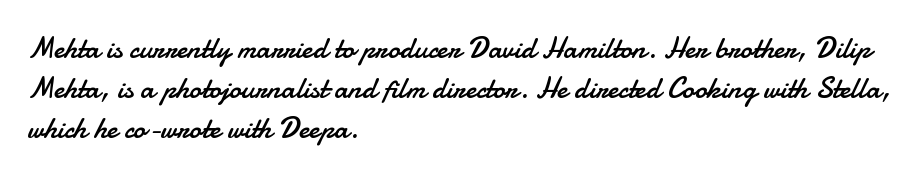
The image shows 30 px regular-weight sans-serif type; set left-aligned, normal line spacing (1.34x), normal letter spacing, not underlined; low stroke contrast and a small x-height.
